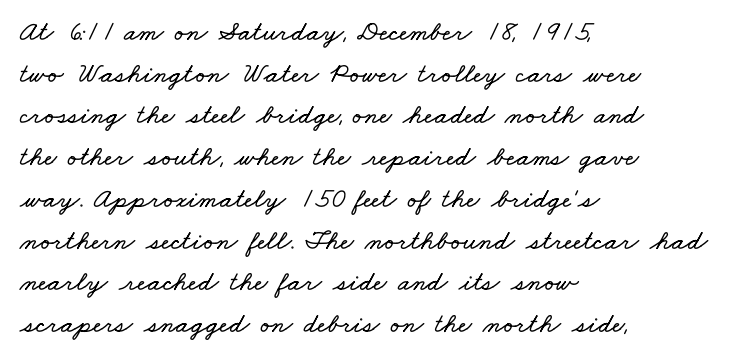
The image shows 28 px wide type; set left-aligned, normal line spacing (1.49x), normal letter spacing, not underlined; low stroke contrast and a small x-height.
